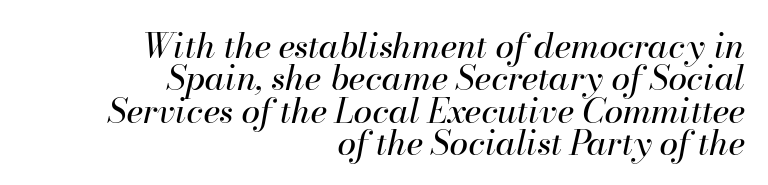
The image shows 34 px regular-weight type, italic (leaning right); set right-aligned, tight line spacing (0.95x), normal letter spacing, not underlined; high stroke contrast and a small x-height.
